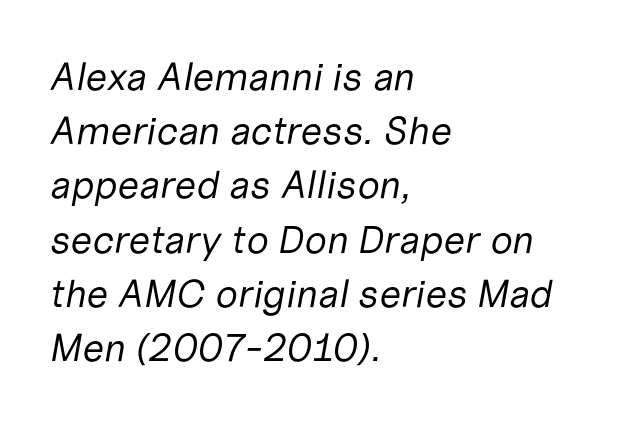
{"italic": "yes", "lean": "right", "slant_degrees": 10, "bold": "no", "weight": "regular", "width": "normal", "stroke_contrast": "low", "x_height": "medium", "monospaced": "no", "underline": "no", "align": "left", "line_spacing": "normal", "line_spacing_ratio": 1.39, "letter_spacing": "normal", "letter_spacing_em": 0.0, "glyph_px": 39}
